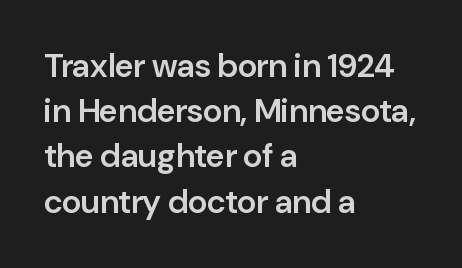
{"serif": "no", "italic": "no", "bold": "semi", "weight": "semibold", "width": "normal", "stroke_contrast": "low", "x_height": "medium", "monospaced": "no", "underline": "no", "align": "left", "line_spacing": "normal", "line_spacing_ratio": 1.37, "letter_spacing": "normal", "letter_spacing_em": 0.0, "glyph_px": 33}
